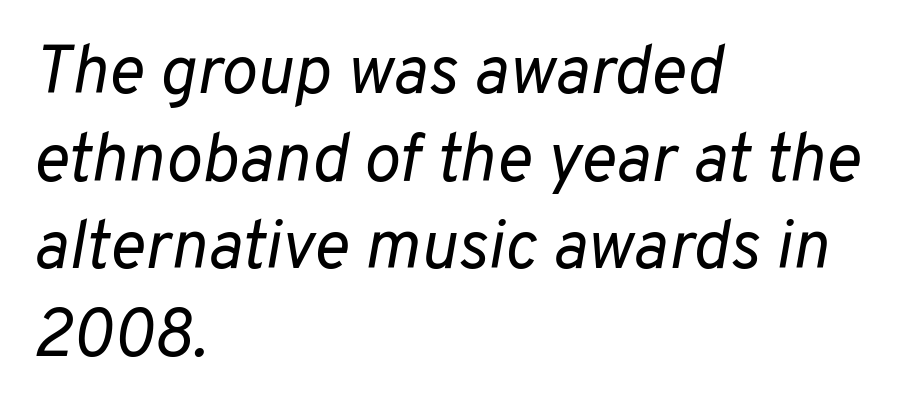
Q: Is the text bold? A: No.
Q: Is the text italic (slanted)? A: Yes, it leans right by about 10 degrees.
Q: Is the text underlined? A: No.
Q: How is the paragraph aligned? A: Left-aligned.
Q: Is the spacing between letters normal or unusually wide? A: Normal.
Q: Is the spacing between lines tight, normal or loose? A: Normal.
Q: Width (condensed, normal, or wide)? A: Normal.
Q: Stroke contrast? A: Low.
Q: x-height? A: Medium.
Q: Monospaced? A: No.
